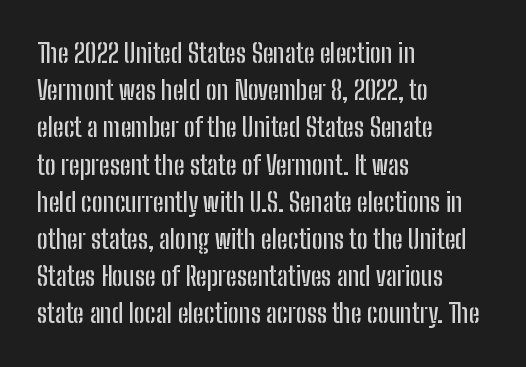
The image shows 26 px text type, upright; set left-aligned, normal line spacing (1.43x), normal letter spacing, not underlined.
